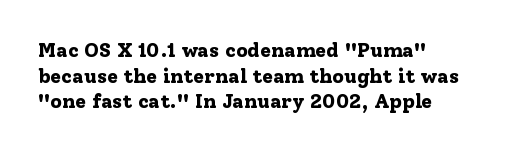
Q: Is the text bold? A: Yes.
Q: Is the text italic (slanted)? A: No, it is upright.
Q: Is the text underlined? A: No.
Q: How is the paragraph aligned? A: Left-aligned.
Q: Is the spacing between letters normal or unusually wide? A: Normal.
Q: Is the spacing between lines tight, normal or loose? A: Normal.
